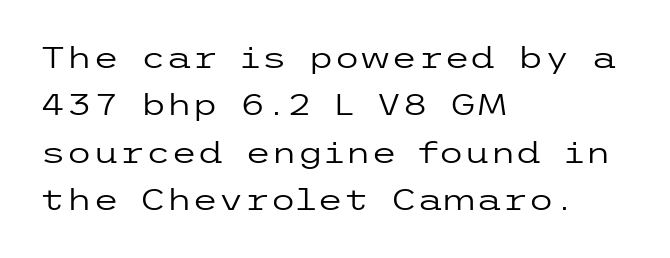
{"serif": "no", "italic": "no", "bold": "no", "weight": "regular", "width": "wide", "stroke_contrast": "low", "x_height": "medium", "underline": "no", "align": "left", "line_spacing": "normal", "line_spacing_ratio": 1.58, "letter_spacing": "normal", "letter_spacing_em": 0.0, "glyph_px": 30}
